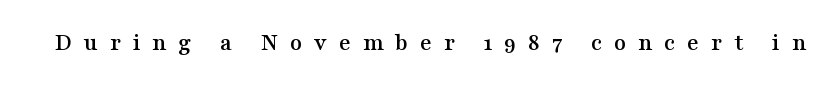
Q: Is the text italic (slanted)? A: No, it is upright.
Q: Is the text underlined? A: No.
Q: Is the spacing between letters normal or unusually wide? A: Unusually wide.
